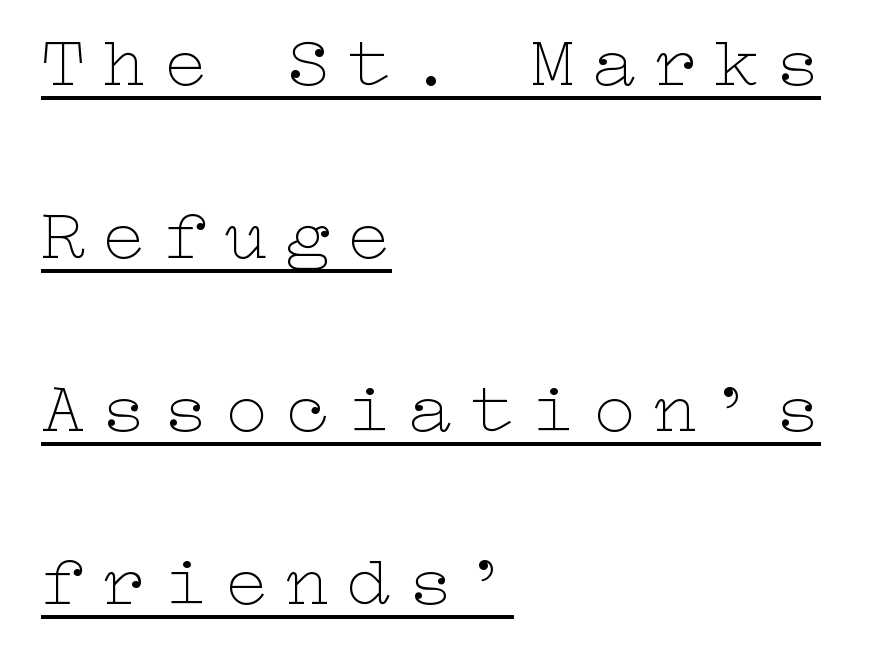
A typesetter would call this leading open, well beyond the default. The letters are spread apart with noticeably loose tracking. Is there an underline? Yes — a line sits under the letters. Vertical strokes here are truly vertical.
